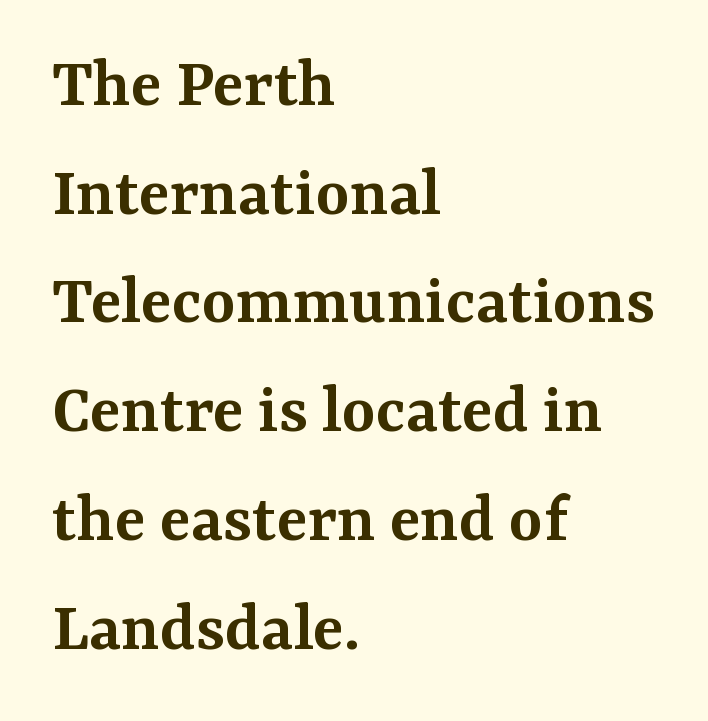
In terms of letterspacing, this is plain default setting. These lines stack with their left ends in a neat column. A typesetter would call this proportional, since set widths differ per character. Examine the stroke ends and you'll spot serifs. Any mark beneath the type? The region is blank.
